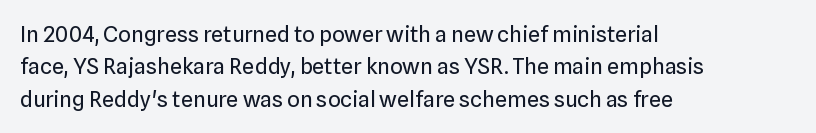
Does extra space separate the letters? No, they use regular spacing. Compared with a typical body face, this is equally light or lighter still. Casual observation: everything's shoved over to the left. This sample keeps an unexceptional amount of space between lines.
